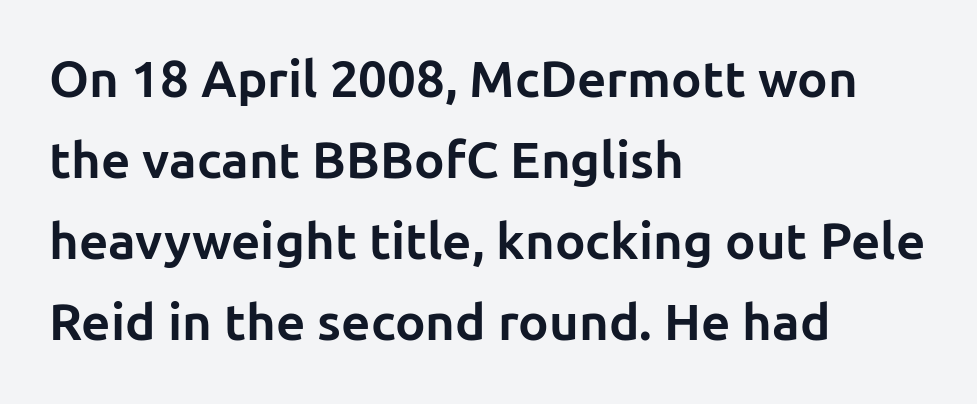
These lines keep a tight, regular rhythm from letter to letter. The space between consecutive lines is moderate. Ascenders rise straight up at ninety degrees. The area under the type is left untouched. This is heavy type, rendered in bold.
